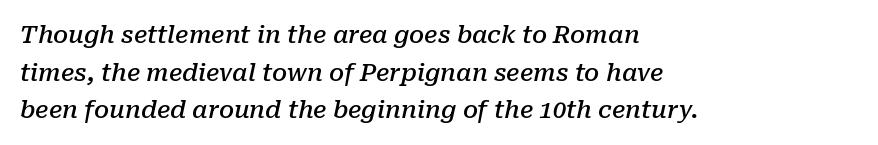
{"italic": "yes", "lean": "right", "slant_degrees": 10, "bold": "semi", "underline": "no", "align": "left", "line_spacing": "normal", "line_spacing_ratio": 1.57, "letter_spacing": "normal", "letter_spacing_em": 0.0, "glyph_px": 24}
